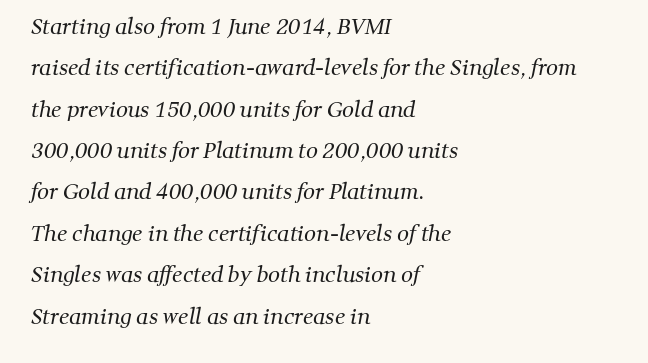
Each word holds together tightly as a unit, with standard inter-letter gaps. The rag falls on the right side of this text block. Quick note: interline space is abundant. The baseline area is clear. The face looks like a standard text weight, possibly lighter.
